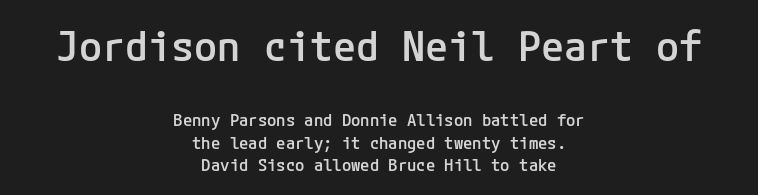
Q: Is the text bold? A: Semi-bold.
Q: Is the text italic (slanted)? A: No, it is upright.
Q: Is the typeface a serif or a sans-serif typeface? A: Sans-serif.
Q: Is the text underlined? A: No.
Q: How is the paragraph aligned? A: Centered.
Q: Is the spacing between letters normal or unusually wide? A: Normal.
Q: Is the spacing between lines tight, normal or loose? A: Normal.
Q: Which block of text is set in a larger size, the first (top) or the second (bottom)? A: The first (top) one.
Q: Width (condensed, normal, or wide)? A: Normal.
Q: Stroke contrast? A: Low.
Q: x-height? A: Medium.
